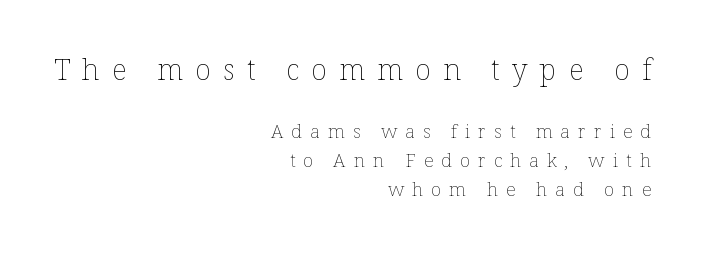
The image shows 29 px thin type, upright; set right-aligned, normal line spacing (1.52x), unusually wide letter spacing (+0.42 em), not underlined; the first (top) block is 1.53x larger; low stroke contrast and a medium x-height.
